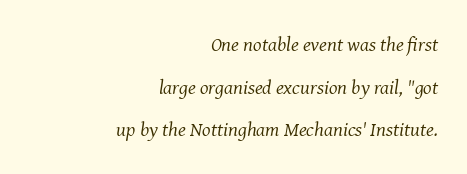
{"italic": "yes", "lean": "right", "slant_degrees": 8, "bold": "no", "underline": "no", "align": "right", "line_spacing": "loose", "line_spacing_ratio": 2.13, "letter_spacing": "normal", "letter_spacing_em": 0.0, "glyph_px": 20}
